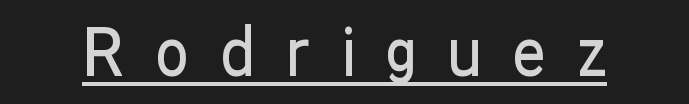
The image shows 65 px condensed sans-serif type, upright; set unusually wide letter spacing (+0.5 em), underlined; low stroke contrast and a medium x-height.
